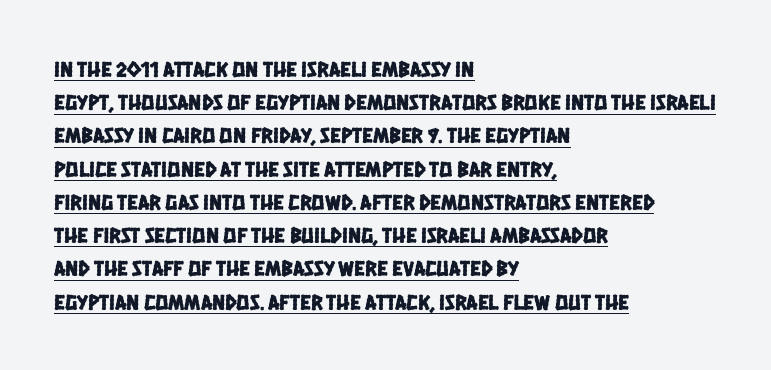
Q: Is the text underlined? A: Yes.
Q: How is the paragraph aligned? A: Left-aligned.
Q: Is the spacing between letters normal or unusually wide? A: Normal.
Q: Is the spacing between lines tight, normal or loose? A: Normal.
